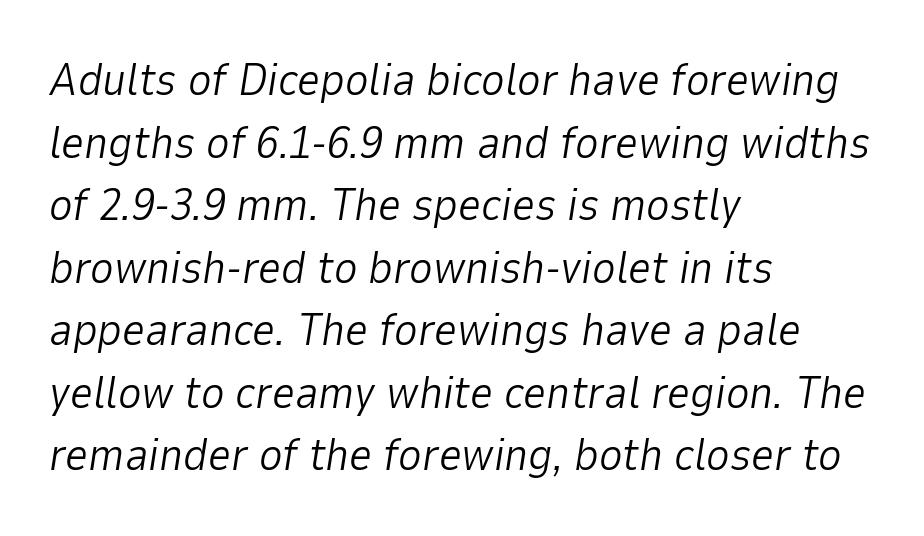
Q: Is the text bold? A: No.
Q: Is the text italic (slanted)? A: Yes, it leans right by about 9 degrees.
Q: Is the text underlined? A: No.
Q: How is the paragraph aligned? A: Left-aligned.
Q: Is the spacing between letters normal or unusually wide? A: Normal.
Q: Is the spacing between lines tight, normal or loose? A: Normal.
Q: Width (condensed, normal, or wide)? A: Normal.
Q: Stroke contrast? A: Low.
Q: x-height? A: Medium.
Q: Monospaced? A: No.
